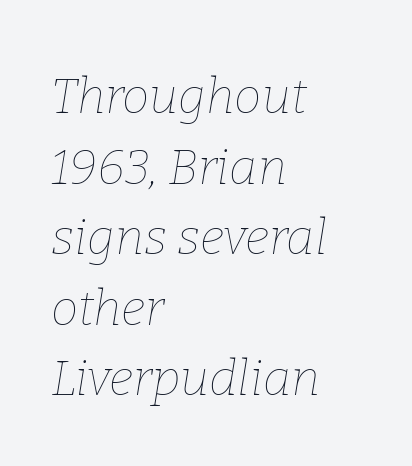
The image shows 49 px thin type, italic (leaning right); set left-aligned, normal line spacing (1.44x), normal letter spacing, not underlined; low stroke contrast and a medium x-height.
